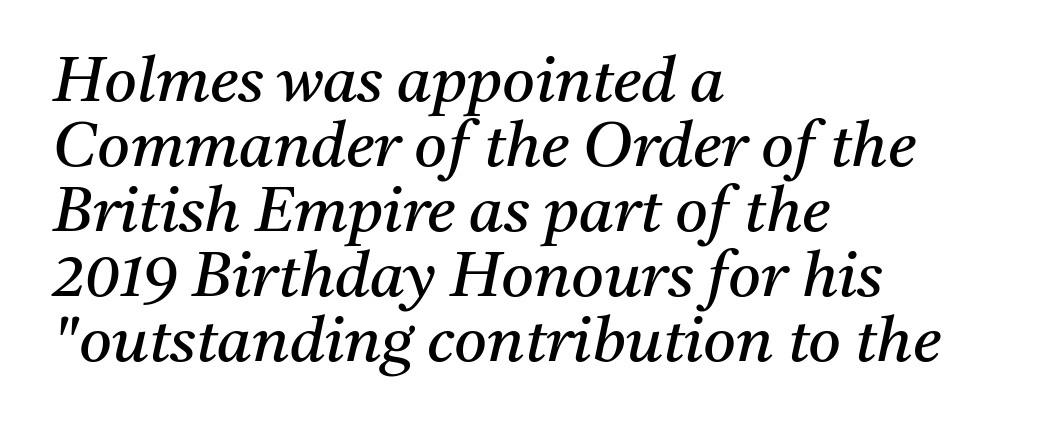
Looking at the ascenders, they clearly lean. Do the characters align in a grid? No, the font is proportional. A typesetter would label this face a serif. Regarding leading, the lines here are crowded together. Left-aligned paragraph, ragged on the right. Type without underlining.
